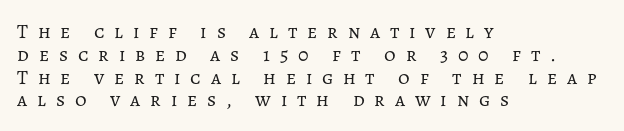
Q: Is the text bold? A: No.
Q: Is the text italic (slanted)? A: No, it is upright.
Q: Is the text underlined? A: No.
Q: How is the paragraph aligned? A: Left-aligned.
Q: Is the spacing between letters normal or unusually wide? A: Unusually wide.
Q: Is the spacing between lines tight, normal or loose? A: Tight.
